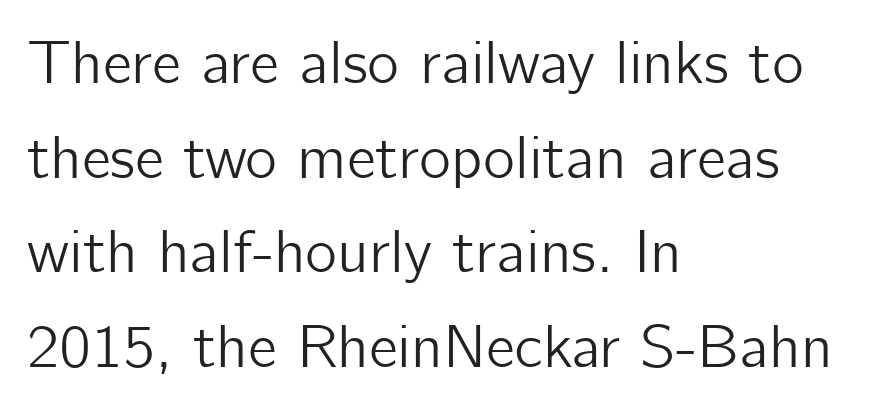
Q: Is the text italic (slanted)? A: No, it is upright.
Q: Is the typeface a serif or a sans-serif typeface? A: Sans-serif.
Q: Is the text underlined? A: No.
Q: How is the paragraph aligned? A: Left-aligned.
Q: Is the spacing between letters normal or unusually wide? A: Normal.
Q: Is the spacing between lines tight, normal or loose? A: Normal.
Q: Width (condensed, normal, or wide)? A: Normal.
Q: Stroke contrast? A: Low.
Q: x-height? A: Medium.
Q: Monospaced? A: No.
